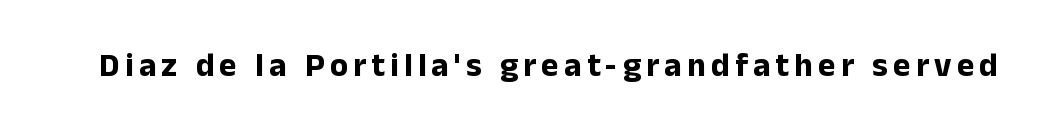
Q: Is the text bold? A: Yes.
Q: Is the text italic (slanted)? A: No, it is upright.
Q: Is the typeface a serif or a sans-serif typeface? A: Sans-serif.
Q: Is the text underlined? A: No.
Q: Width (condensed, normal, or wide)? A: Normal.
Q: Stroke contrast? A: Low.
Q: x-height? A: Medium.
Q: Monospaced? A: No.
